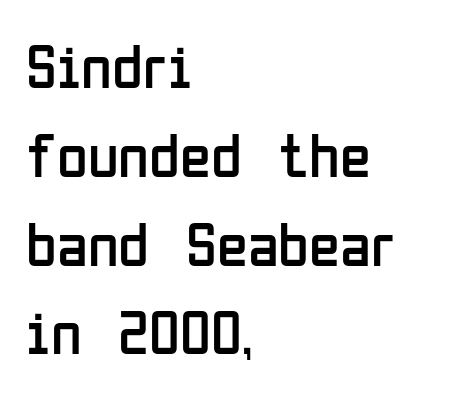
{"serif": "no", "italic": "no", "bold": "no", "weight": "regular", "width": "condensed", "stroke_contrast": "low", "x_height": "medium", "monospaced": "no", "underline": "no", "align": "left", "line_spacing": "normal", "line_spacing_ratio": 1.41, "letter_spacing": "normal", "letter_spacing_em": 0.0, "glyph_px": 63}
